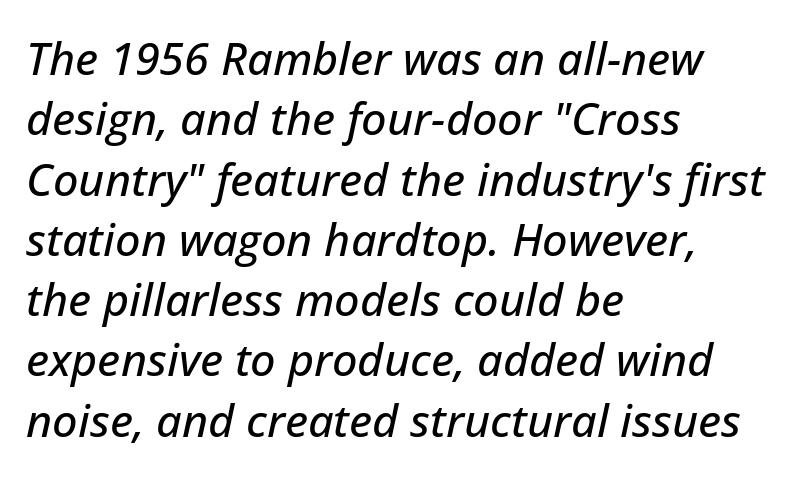
The image shows 45 px text type, italic (leaning right); set left-aligned, normal line spacing (1.34x), normal letter spacing, not underlined; low stroke contrast and a medium x-height.
